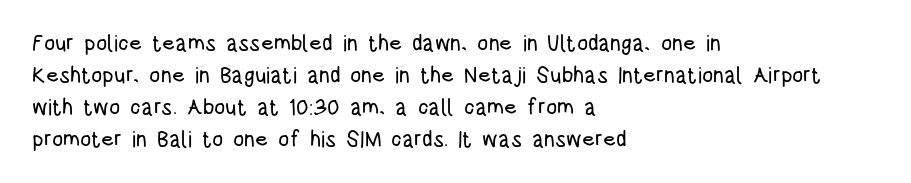
The image shows 22 px text type, upright; set left-aligned, normal line spacing (1.45x), normal letter spacing, not underlined.
